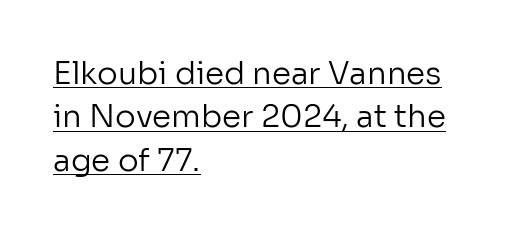
A classic flush-left, rag-right setting is used for this passage. No letter is thick-stroked: the sample isn't bold. This is underlined copy, the kind a proofreader might mark for attention. Horizontal bands of white between lines are of average thickness.
